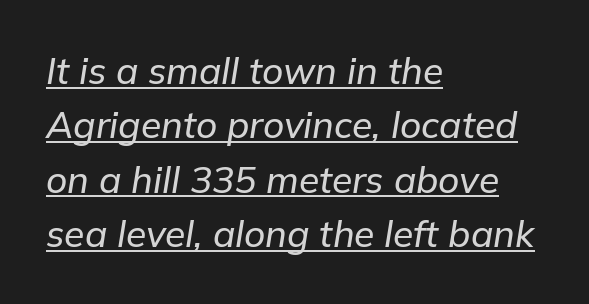
{"italic": "yes", "lean": "right", "slant_degrees": 9, "width": "normal", "stroke_contrast": "low", "x_height": "medium", "monospaced": "no", "underline": "yes", "align": "left", "line_spacing": "normal", "line_spacing_ratio": 1.47, "letter_spacing": "normal", "letter_spacing_em": 0.0, "glyph_px": 37}
